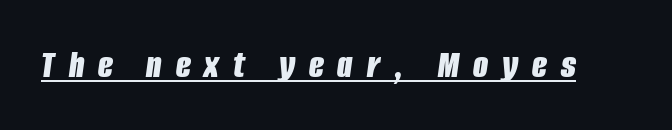
{"italic": "yes", "lean": "right", "slant_degrees": 8, "bold": "yes", "weight": "bold", "width": "condensed", "stroke_contrast": "low", "x_height": "large", "monospaced": "no", "underline": "yes", "letter_spacing": "wide", "letter_spacing_em": 0.36, "glyph_px": 39}
